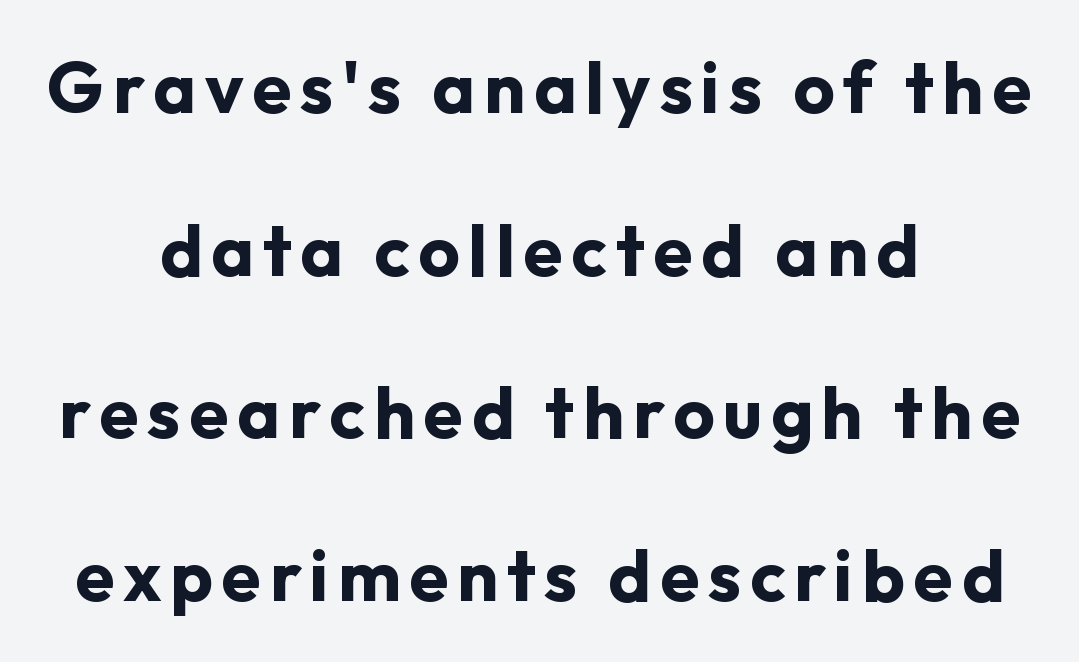
Here the designer chose a conventional face with non-uniform glyph widths. These lines stack symmetrically, like a column narrowing and widening about its center. The specimen omits any rule beneath the text block's lines. The typography opts for an upright posture over an oblique one.
